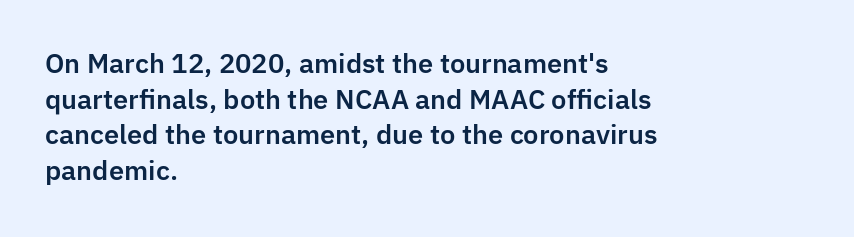
Q: Is the text italic (slanted)? A: No, it is upright.
Q: Is the text underlined? A: No.
Q: How is the paragraph aligned? A: Left-aligned.
Q: Is the spacing between letters normal or unusually wide? A: Normal.
Q: Is the spacing between lines tight, normal or loose? A: Normal.
